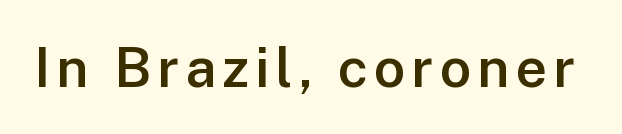
{"serif": "no", "italic": "no", "bold": "semi", "weight": "semibold", "width": "normal", "stroke_contrast": "low", "x_height": "medium", "monospaced": "no", "underline": "no", "glyph_px": 55}
